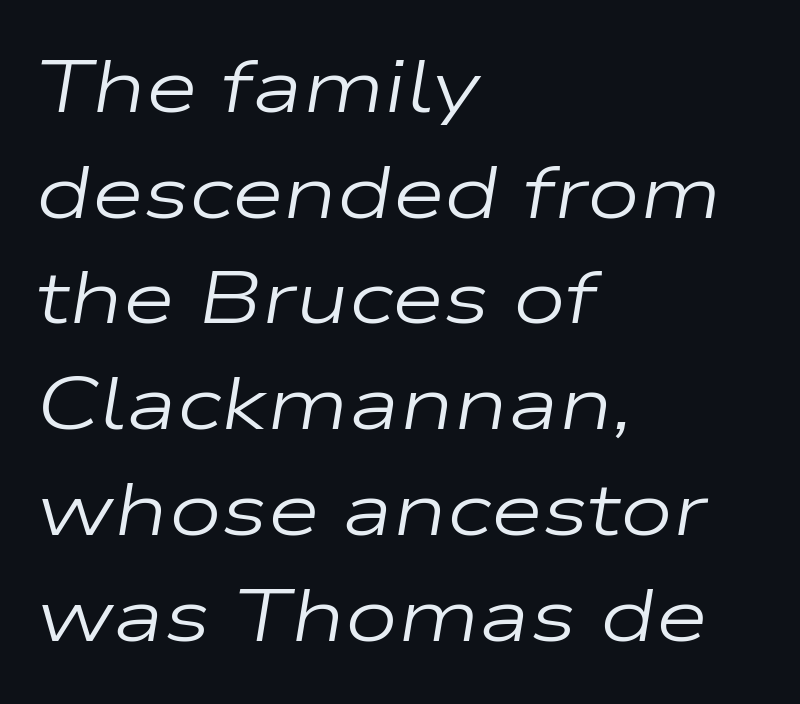
{"italic": "yes", "lean": "right", "slant_degrees": 9, "bold": "no", "weight": "regular", "width": "wide", "stroke_contrast": "low", "x_height": "medium", "monospaced": "no", "underline": "no", "align": "left", "line_spacing": "normal", "line_spacing_ratio": 1.41, "letter_spacing": "normal", "letter_spacing_em": 0.0, "glyph_px": 75}
